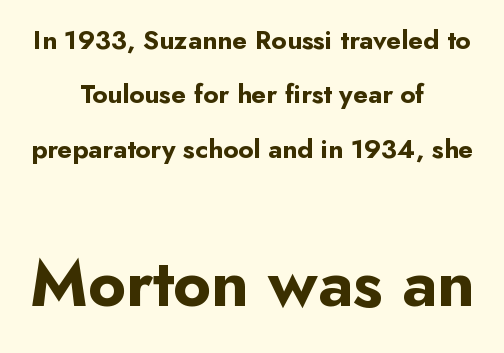
The image shows 65 px bold sans-serif type, upright; set centered, loose line spacing (2.09x), normal letter spacing, not underlined; the second (bottom) block is 2.5x larger; low stroke contrast and a small x-height.
